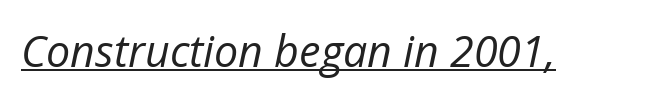
Q: Is the text bold? A: No.
Q: Is the text italic (slanted)? A: Yes, it leans right by about 12 degrees.
Q: Is the text underlined? A: Yes.
Q: Is the spacing between letters normal or unusually wide? A: Normal.
Q: Width (condensed, normal, or wide)? A: Normal.
Q: Stroke contrast? A: Low.
Q: x-height? A: Medium.
Q: Monospaced? A: No.
